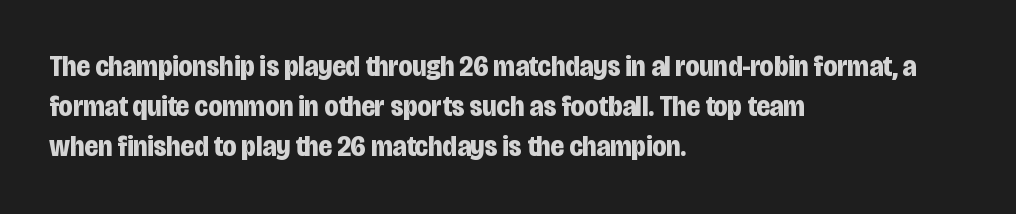
{"serif": "no", "italic": "no", "bold": "yes", "weight": "bold", "width": "condensed", "stroke_contrast": "low", "x_height": "large", "monospaced": "no", "underline": "no", "align": "left", "line_spacing": "normal", "line_spacing_ratio": 1.38, "letter_spacing": "normal", "letter_spacing_em": 0.0, "glyph_px": 29}
